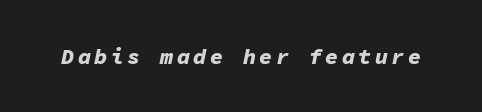
Q: Is the text bold? A: Yes.
Q: Is the text italic (slanted)? A: Yes, it leans right by about 11 degrees.
Q: Is the text underlined? A: No.
